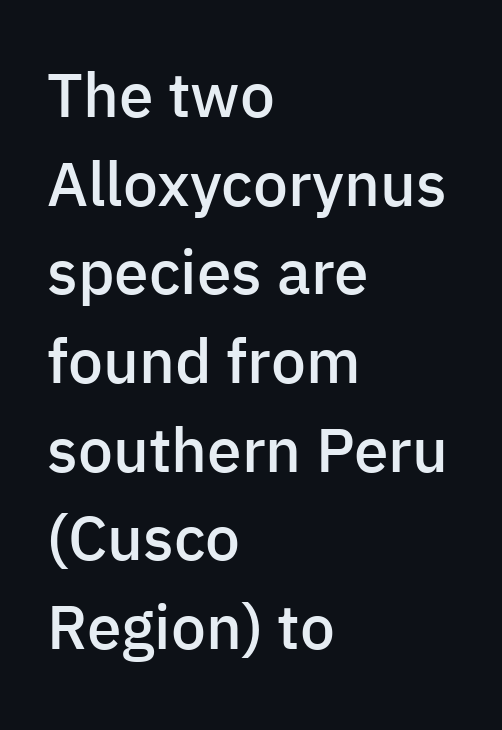
Q: Is the text bold? A: Semi-bold.
Q: Is the text italic (slanted)? A: No, it is upright.
Q: Is the typeface a serif or a sans-serif typeface? A: Sans-serif.
Q: Is the text underlined? A: No.
Q: How is the paragraph aligned? A: Left-aligned.
Q: Is the spacing between letters normal or unusually wide? A: Normal.
Q: Is the spacing between lines tight, normal or loose? A: Normal.
Q: Width (condensed, normal, or wide)? A: Normal.
Q: Stroke contrast? A: Low.
Q: x-height? A: Medium.
Q: Monospaced? A: No.
